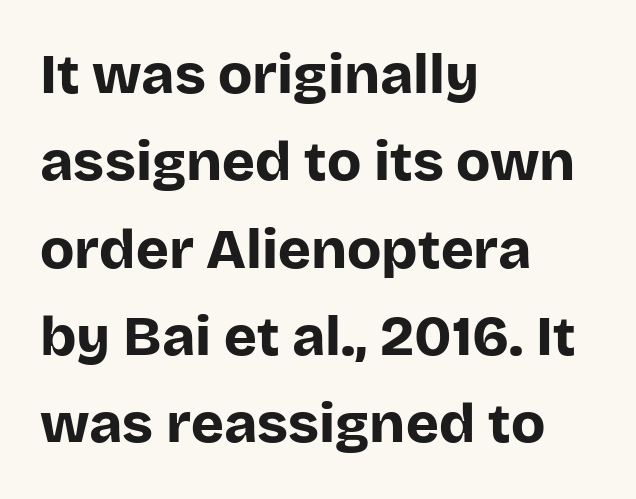
{"serif": "no", "italic": "no", "bold": "yes", "weight": "bold", "width": "normal", "stroke_contrast": "low", "x_height": "large", "monospaced": "no", "underline": "no", "align": "left", "line_spacing": "normal", "line_spacing_ratio": 1.56, "letter_spacing": "normal", "letter_spacing_em": 0.0, "glyph_px": 56}
